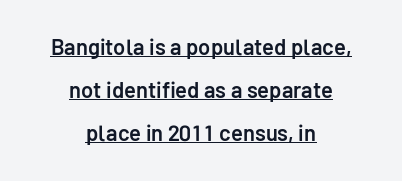
{"italic": "no", "bold": "semi", "underline": "yes", "align": "center", "line_spacing": "loose", "line_spacing_ratio": 1.95, "letter_spacing": "normal", "letter_spacing_em": 0.0, "glyph_px": 22}
